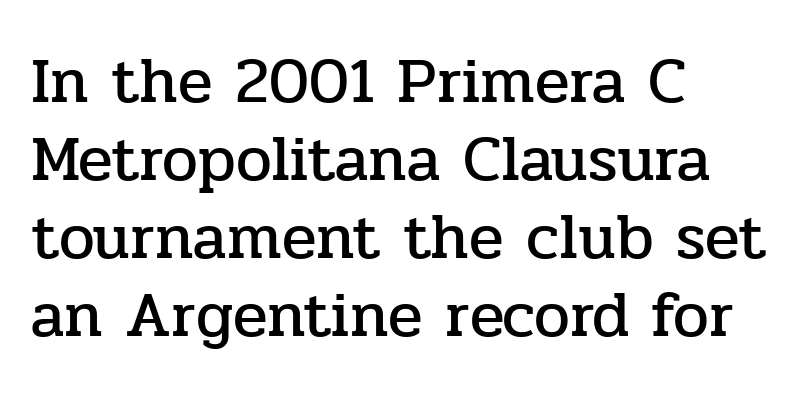
Q: Is the text italic (slanted)? A: No, it is upright.
Q: Is the typeface a serif or a sans-serif typeface? A: Serif.
Q: Is the text underlined? A: No.
Q: How is the paragraph aligned? A: Left-aligned.
Q: Is the spacing between letters normal or unusually wide? A: Normal.
Q: Width (condensed, normal, or wide)? A: Normal.
Q: Stroke contrast? A: Low.
Q: x-height? A: Medium.
Q: Monospaced? A: No.
